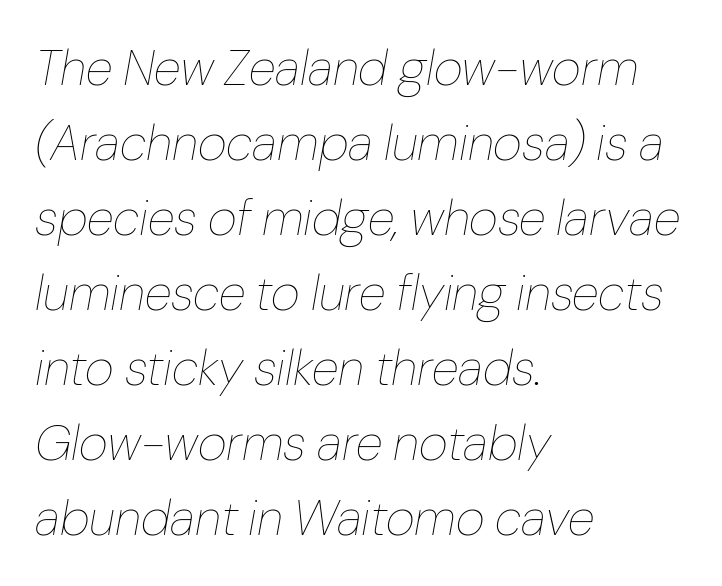
The image shows 50 px thin type, italic (leaning right); set left-aligned, normal line spacing (1.5x), normal letter spacing, not underlined; low stroke contrast and a medium x-height.
